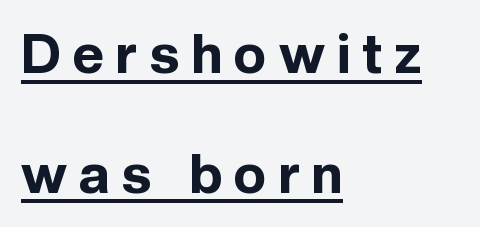
{"serif": "no", "italic": "no", "bold": "yes", "weight": "bold", "width": "normal", "x_height": "medium", "monospaced": "no", "underline": "yes", "align": "left", "line_spacing": "loose", "line_spacing_ratio": 2.22, "letter_spacing": "wide", "letter_spacing_em": 0.23, "glyph_px": 54}
